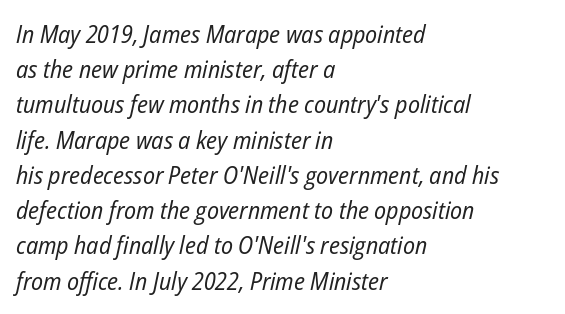
Quick note: italic. The foot of each line stays bare and open. Alignment: flush left. Heaviness? Minimal to ordinary, like unemphasized prose. Baseline-to-baseline distance is the conventional proportion of letter height. The line texture is even and compact thanks to regular tracking.
